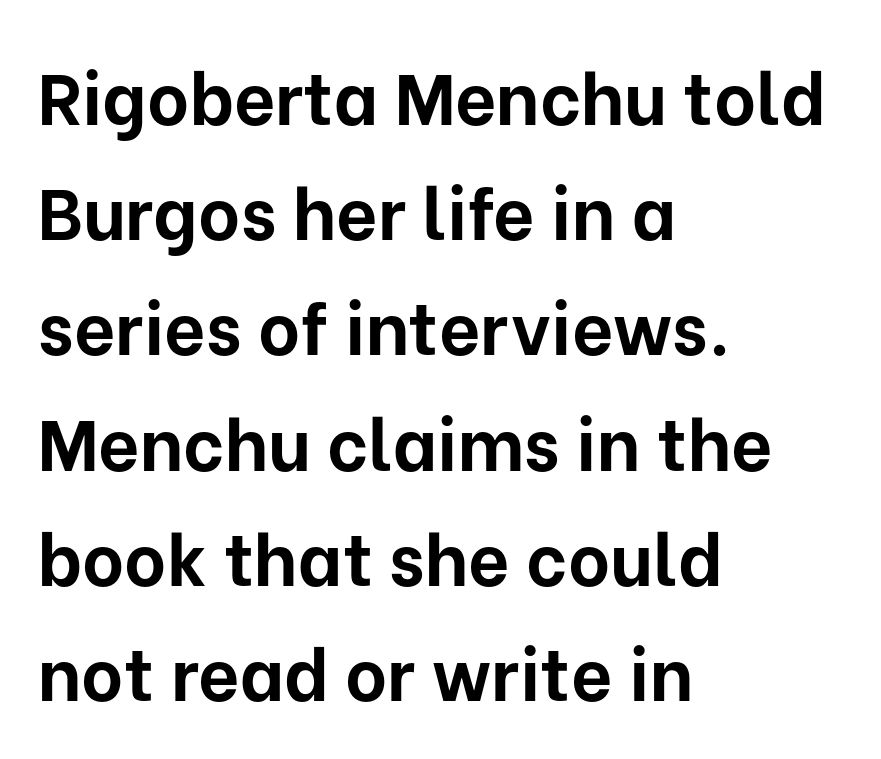
The image shows 72 px bold sans-serif type, upright; set left-aligned, normal line spacing (1.6x), normal letter spacing, not underlined; low stroke contrast and a medium x-height.
